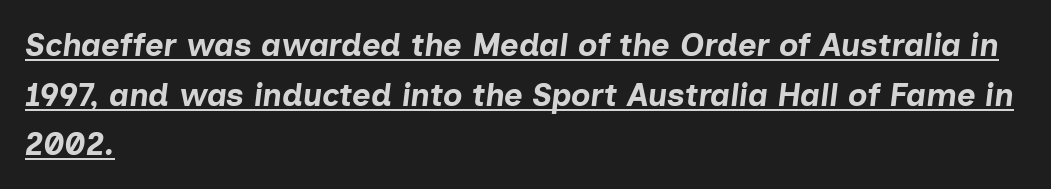
{"italic": "yes", "lean": "right", "slant_degrees": 7, "bold": "yes", "weight": "bold", "width": "normal", "stroke_contrast": "low", "x_height": "medium", "monospaced": "no", "underline": "yes", "align": "left", "line_spacing": "normal", "line_spacing_ratio": 1.55, "letter_spacing": "normal", "letter_spacing_em": 0.0, "glyph_px": 32}
